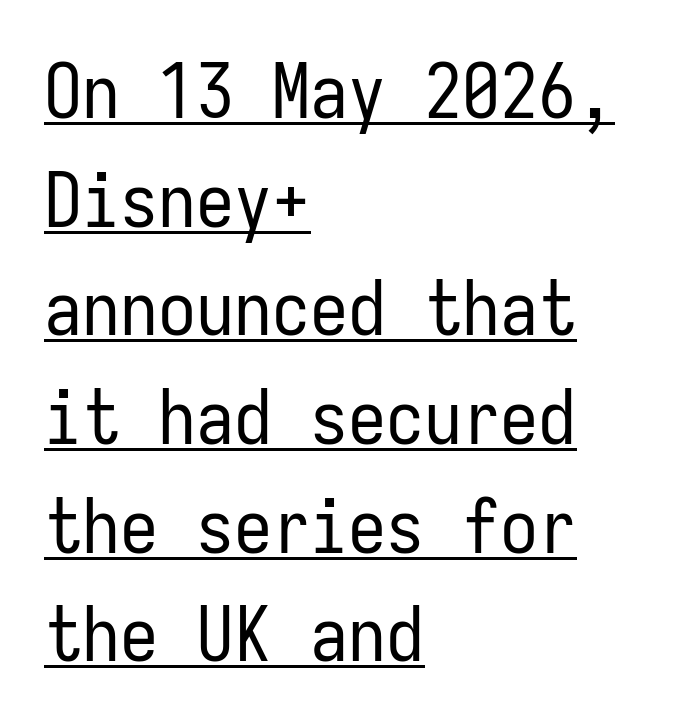
The typesetter has applied underlining to the passage shown. Check where the strokes stop: nothing finishes them off — pure sans. Line spacing here is normal. The letterforms sit at book weight or below. The type is set solid horizontally, with unmodified tracking. Ascenders rise straight up at ninety degrees.
